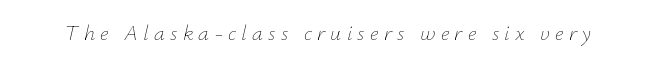
The image shows 22 px text type, italic (leaning right); set unusually wide letter spacing (+0.24 em), not underlined.
